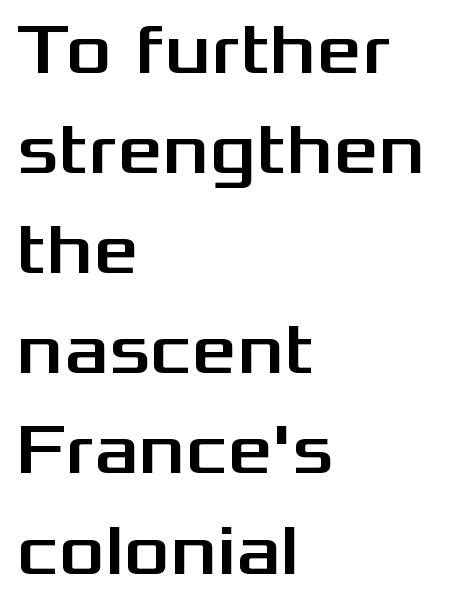
These lines are set flush left with a ragged right edge. Each letter's strokes conclude bluntly, with no projecting serifs. The face used here is proportionally spaced, like ordinary book or web type. Quick note: underline off.
